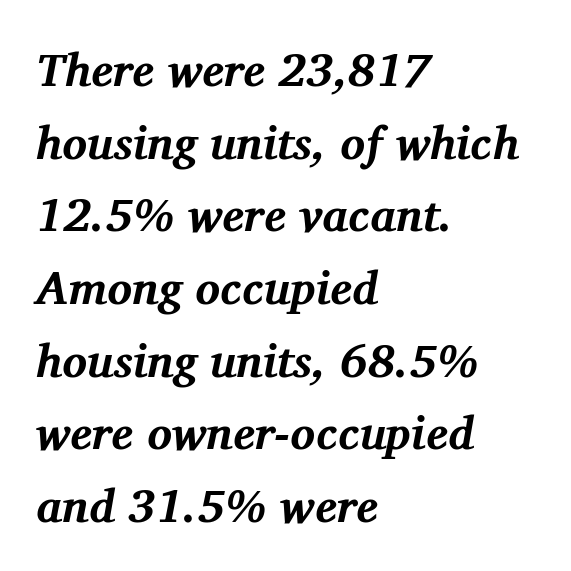
Q: Is the text bold? A: Yes.
Q: Is the text italic (slanted)? A: Yes, it leans right by about 11 degrees.
Q: Is the typeface a serif or a sans-serif typeface? A: Serif.
Q: Is the text underlined? A: No.
Q: How is the paragraph aligned? A: Left-aligned.
Q: Is the spacing between letters normal or unusually wide? A: Normal.
Q: Is the spacing between lines tight, normal or loose? A: Normal.
Q: Width (condensed, normal, or wide)? A: Normal.
Q: Stroke contrast? A: Medium.
Q: x-height? A: Medium.
Q: Monospaced? A: No.
